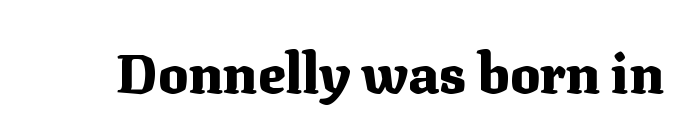
The foot of each line stays bare and open. Type style note: has serifs. The typography opts for an upright posture over an oblique one. Students, note that the glyphs here touch the page at normal intervals. A full-strength bold gives these letters their thick strokes. Spacing verdict: proportional, widths tailored to each character.
